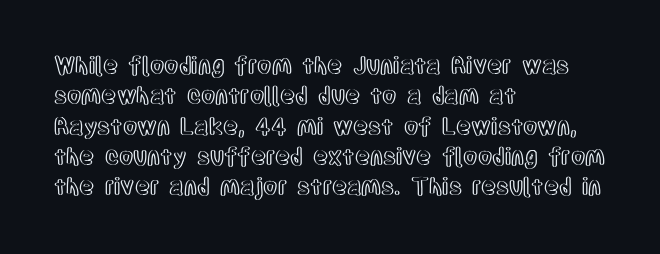
The image shows 23 px text type, upright; set left-aligned, normal line spacing (1.32x), normal letter spacing, not underlined.
